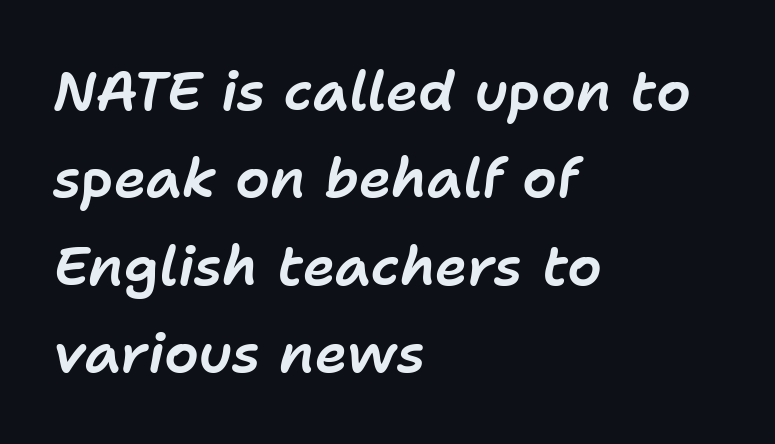
Q: Is the text italic (slanted)? A: Yes, it leans right by about 11 degrees.
Q: Is the text underlined? A: No.
Q: How is the paragraph aligned? A: Left-aligned.
Q: Is the spacing between letters normal or unusually wide? A: Normal.
Q: Is the spacing between lines tight, normal or loose? A: Normal.
Q: Width (condensed, normal, or wide)? A: Normal.
Q: Stroke contrast? A: Low.
Q: x-height? A: Medium.
Q: Monospaced? A: No.
